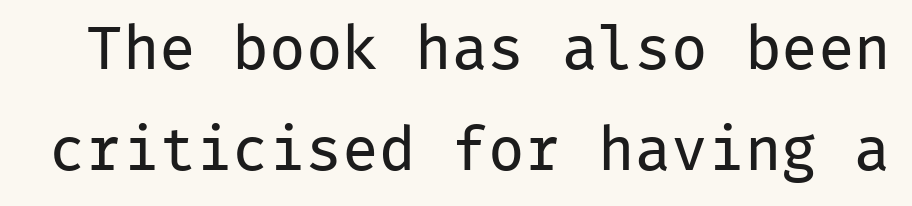
Whoever set this chose a conventional vertical rhythm. The letters stand upright; this is a roman face. Descender tails drop into unmarked territory. Does the type have serifs? No, each stem ends abruptly. Stroke thickness stays within the range of a standard reading face or lighter. Is the letter spacing exaggerated? No — it looks like the ordinary default.
